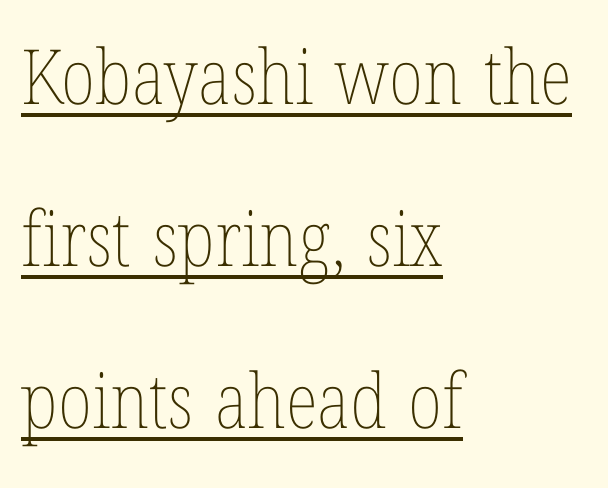
{"italic": "no", "bold": "no", "weight": "thin", "width": "condensed", "stroke_contrast": "low", "x_height": "medium", "monospaced": "no", "underline": "yes", "align": "left", "line_spacing": "loose", "line_spacing_ratio": 2.13, "letter_spacing": "normal", "letter_spacing_em": 0.0, "glyph_px": 76}
